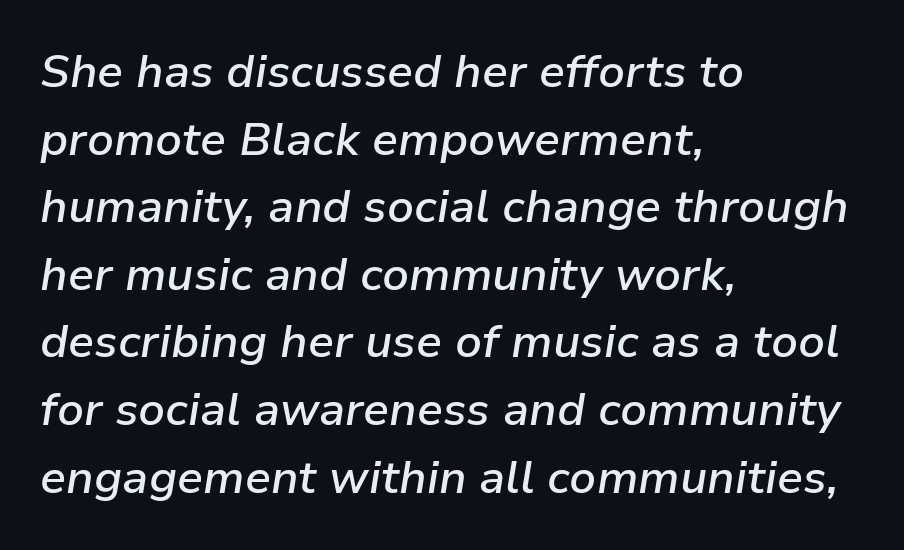
The image shows 46 px semibold type, italic (leaning right); set left-aligned, normal line spacing (1.47x), normal letter spacing, not underlined; low stroke contrast and a medium x-height.
